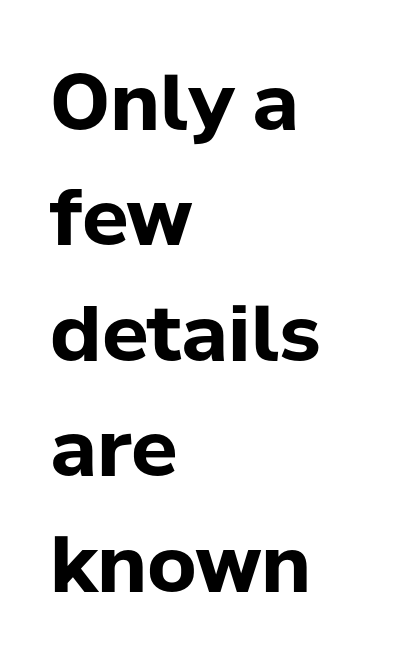
The zone under the glyphs is completely vacant. Every character sits straight up, as roman type does. Looks like regular typesetting: each glyph gets only the width it needs. The text block is weighted toward the left margin, trailing off unevenly rightward. Reading down the column, the eye jumps a familiar distance to each next line. Regarding serifs, this sample does without them.
